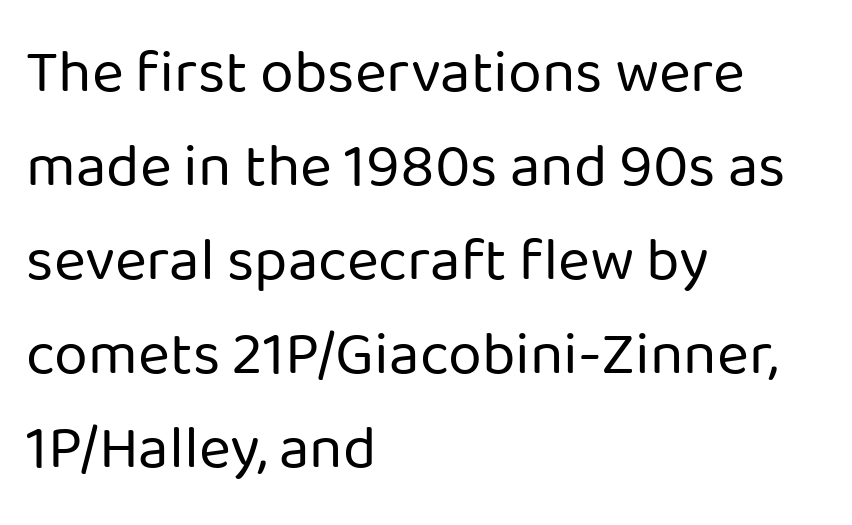
Spacing verdict: proportional, widths tailored to each character. Vertical strokes here are truly vertical. I'd call this a sans setting — the letters go barefoot. A bare baseline throughout the passage.
